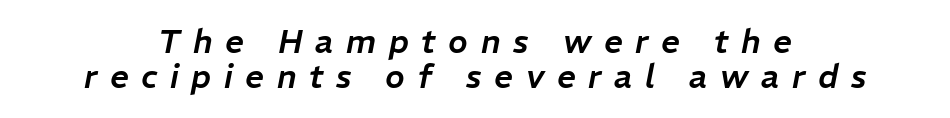
Q: Is the text italic (slanted)? A: Yes, it leans right by about 11 degrees.
Q: Is the text underlined? A: No.
Q: How is the paragraph aligned? A: Centered.
Q: Is the spacing between letters normal or unusually wide? A: Unusually wide.
Q: Is the spacing between lines tight, normal or loose? A: Tight.
Q: Width (condensed, normal, or wide)? A: Normal.
Q: Stroke contrast? A: Low.
Q: x-height? A: Medium.
Q: Monospaced? A: No.
